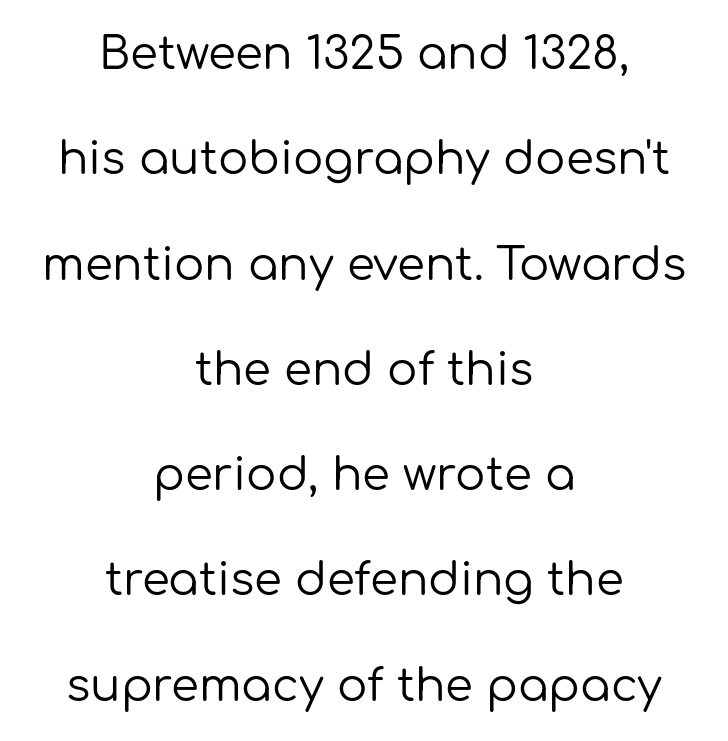
The image shows 45 px regular-weight sans-serif type, upright; set centered, loose line spacing (2.34x), normal letter spacing, not underlined; low stroke contrast and a medium x-height.
